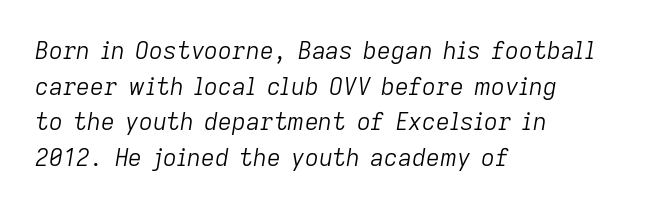
{"italic": "yes", "lean": "right", "slant_degrees": 9, "bold": "no", "underline": "no", "align": "left", "line_spacing": "normal", "line_spacing_ratio": 1.48, "letter_spacing": "normal", "letter_spacing_em": 0.0, "glyph_px": 24}
